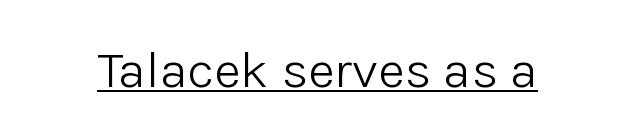
Q: Is the text bold? A: No.
Q: Is the text italic (slanted)? A: No, it is upright.
Q: Is the typeface a serif or a sans-serif typeface? A: Sans-serif.
Q: Is the text underlined? A: Yes.
Q: Is the spacing between letters normal or unusually wide? A: Normal.
Q: Width (condensed, normal, or wide)? A: Normal.
Q: Stroke contrast? A: Low.
Q: x-height? A: Medium.
Q: Monospaced? A: No.
